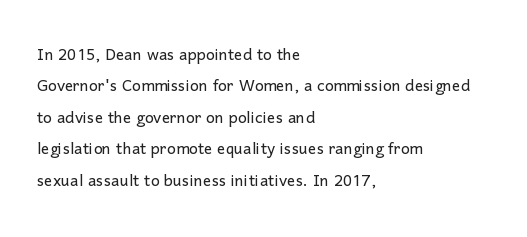
Each row of text sits above clean, open space. Italic? Not at all — the glyphs are vertical. Typeset ragged right — the left edge is the straight one. Each word holds together tightly as a unit, with standard inter-letter gaps. Interline gaps are of average width in this sample.
